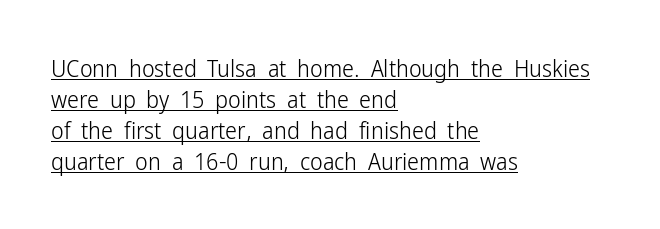
{"italic": "no", "bold": "no", "underline": "yes", "align": "left", "line_spacing": "normal", "line_spacing_ratio": 1.29, "letter_spacing": "normal", "letter_spacing_em": 0.0, "glyph_px": 24}
